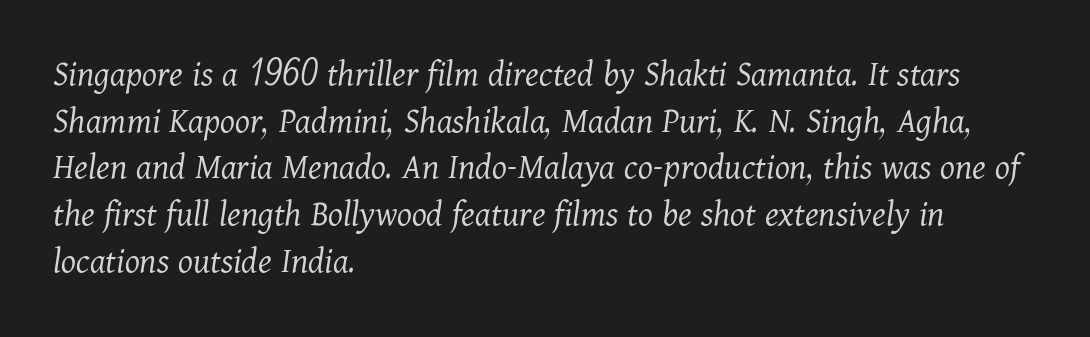
A typesetter would call this proportional, since set widths differ per character. The ragged edge is on the right, which tells us the setting is flush left. Letters have the restrained weight of plain body copy at most. The type is set solid horizontally, with unmodified tracking.
